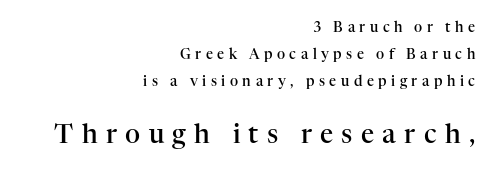
Q: Is the text bold? A: Semi-bold.
Q: Is the text italic (slanted)? A: No, it is upright.
Q: Is the text underlined? A: No.
Q: How is the paragraph aligned? A: Right-aligned.
Q: Is the spacing between letters normal or unusually wide? A: Unusually wide.
Q: Is the spacing between lines tight, normal or loose? A: Loose.
Q: Which block of text is set in a larger size, the first (top) or the second (bottom)? A: The second (bottom) one.
